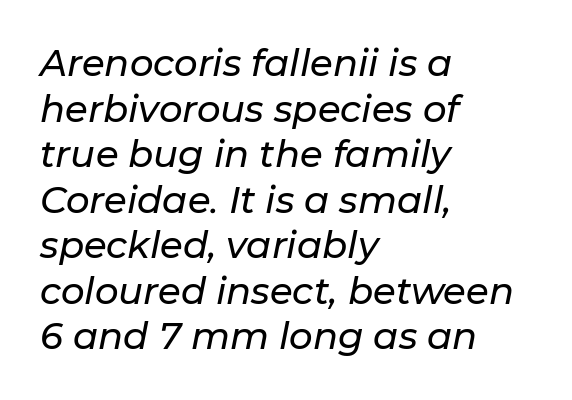
{"italic": "yes", "lean": "right", "slant_degrees": 11, "width": "normal", "stroke_contrast": "low", "x_height": "medium", "monospaced": "no", "underline": "no", "align": "left", "line_spacing_ratio": 1.23, "letter_spacing": "normal", "letter_spacing_em": 0.0, "glyph_px": 37}
